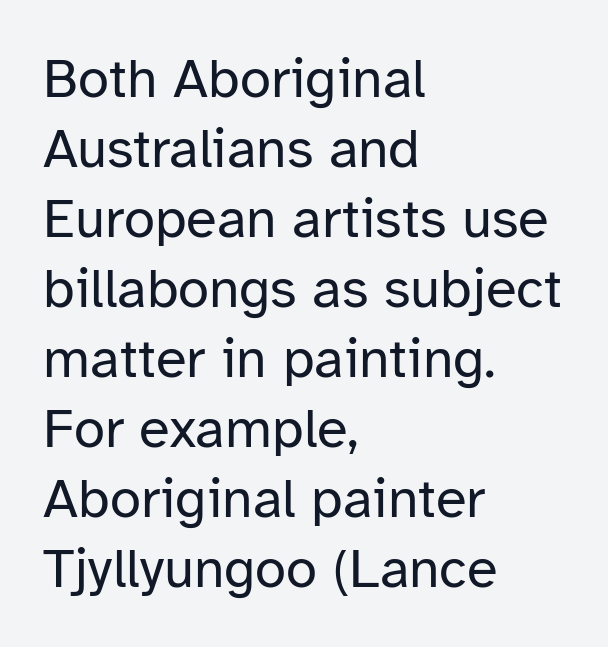
The image shows 56 px regular-weight sans-serif type, upright; set left-aligned, normal line spacing (1.25x), normal letter spacing, not underlined; low stroke contrast and a medium x-height.
